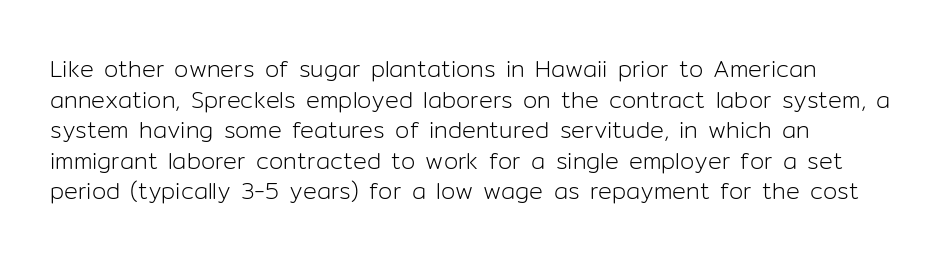
Q: Is the text bold? A: No.
Q: Is the text italic (slanted)? A: No, it is upright.
Q: Is the text underlined? A: No.
Q: How is the paragraph aligned? A: Left-aligned.
Q: Is the spacing between letters normal or unusually wide? A: Normal.
Q: Is the spacing between lines tight, normal or loose? A: Normal.
